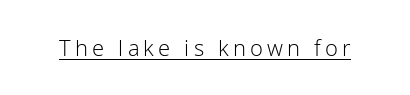
This sample uses an upright cut, with every glyph sitting square on the baseline. The face used here appears with an underline applied. Is the stroke heavy? The answer is a plain regular-or-lighter.
